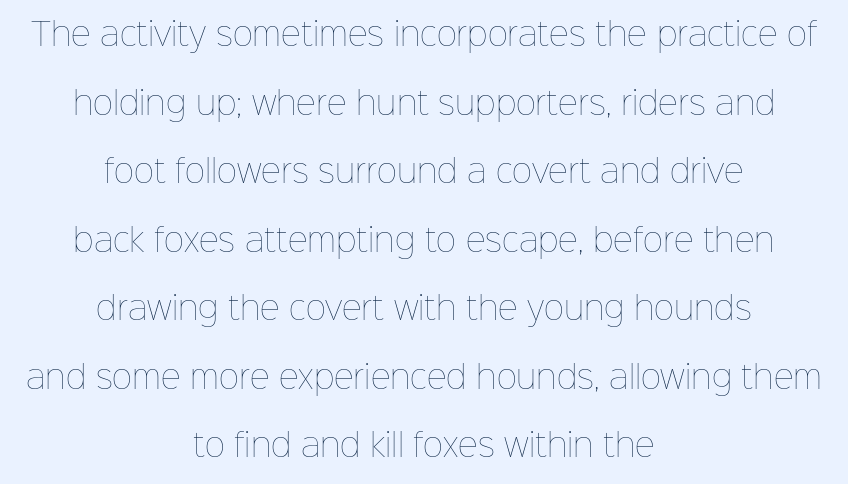
The image shows 31 px thin type, upright; set centered, loose line spacing (2.21x), normal letter spacing, not underlined; low stroke contrast and a medium x-height.
